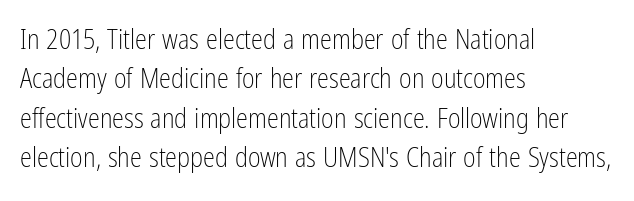
{"italic": "no", "bold": "no", "underline": "no", "align": "left", "line_spacing": "normal", "line_spacing_ratio": 1.46, "letter_spacing": "normal", "letter_spacing_em": 0.0, "glyph_px": 27}
